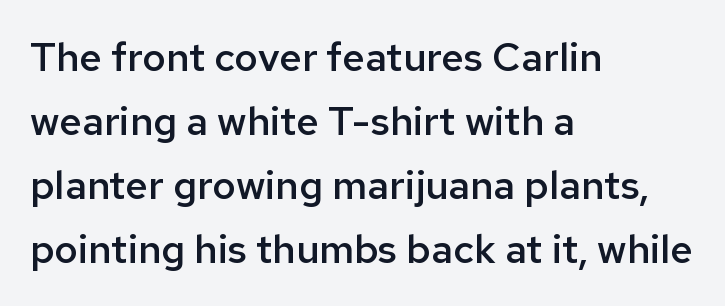
Do the characters align in a grid? No, the font is proportional. Glance below the letters and you will spot only blank space. Unlike a traditional serif, this face leaves its strokes unadorned. You can tell it's not italic because the verticals are truly vertical.
